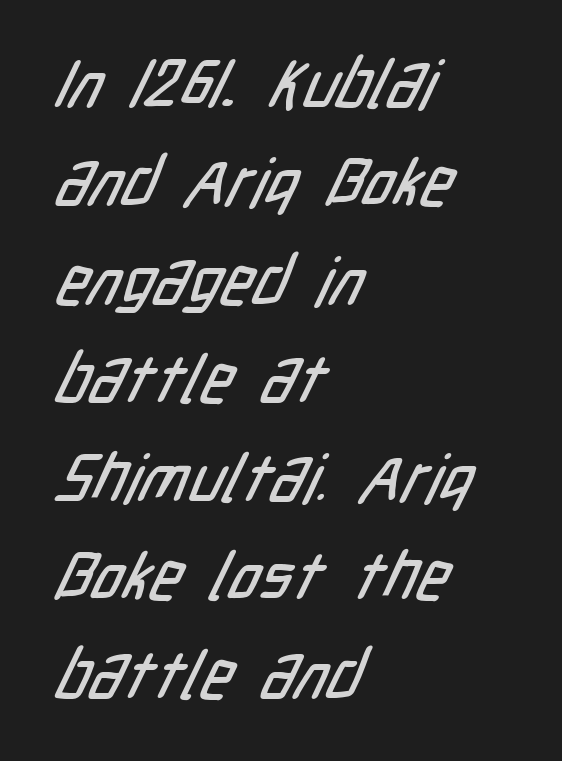
Q: Is the typeface a serif or a sans-serif typeface? A: Sans-serif.
Q: Is the text underlined? A: No.
Q: How is the paragraph aligned? A: Left-aligned.
Q: Is the spacing between letters normal or unusually wide? A: Normal.
Q: Is the spacing between lines tight, normal or loose? A: Normal.
Q: Width (condensed, normal, or wide)? A: Condensed.
Q: Stroke contrast? A: Low.
Q: x-height? A: Medium.
Q: Monospaced? A: No.
